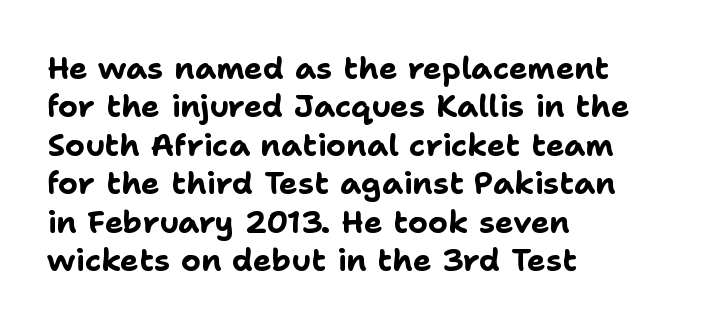
Inter-character spacing is left at the font's built-in metrics. This sample has the flowing, uneven cadence of proportional lettering. The specimen omits any rule beneath the text block's lines. This rendering employs a face without finishing strokes, i.e., a sans-serif.
